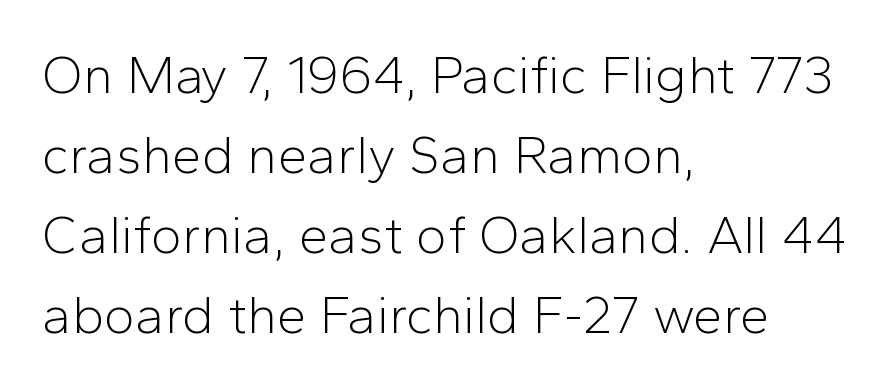
The image shows 53 px light sans-serif type, upright; set left-aligned, normal line spacing (1.51x), normal letter spacing, not underlined; low stroke contrast and a medium x-height.
